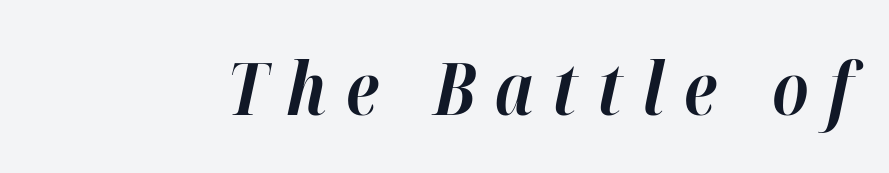
Would a proofreader flag this as italicized? Yes. The passage shown is typed in a proportional face where columns would drift. Thick stems and heavy bowls — unmistakably bold. Inter-character spacing is expanded well beyond the font's built-in metrics. The string is rendered with underlining switched off.
